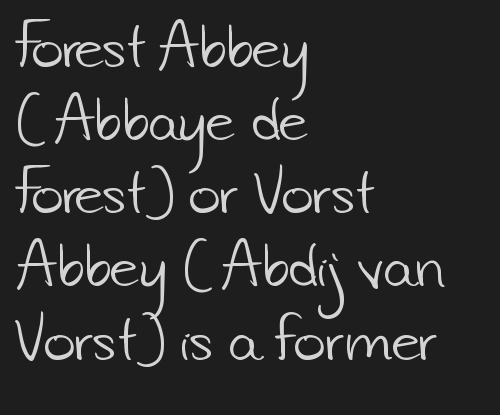
Q: Is the text bold? A: No.
Q: Is the typeface a serif or a sans-serif typeface? A: Sans-serif.
Q: Is the text underlined? A: No.
Q: How is the paragraph aligned? A: Left-aligned.
Q: Is the spacing between letters normal or unusually wide? A: Normal.
Q: Is the spacing between lines tight, normal or loose? A: Normal.
Q: Width (condensed, normal, or wide)? A: Normal.
Q: Stroke contrast? A: Low.
Q: x-height? A: Small.
Q: Monospaced? A: No.
